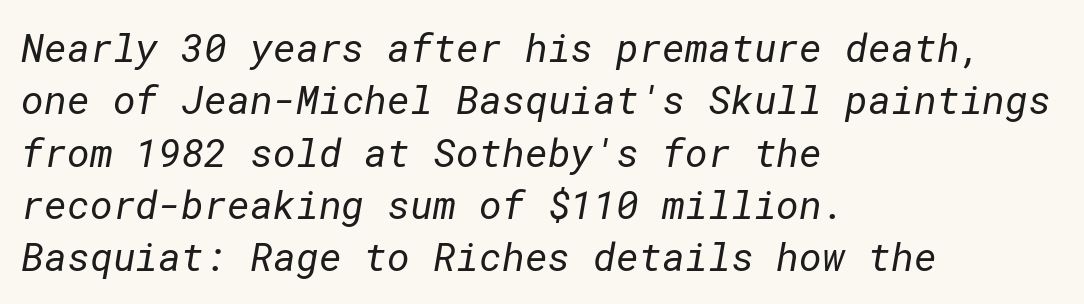
A typesetter would label this face a sans. The specimen omits any rule beneath the text block's lines. The horizontal fit of the characters is conventional and even. Compared with typical paragraphs, the rows here are spaced about the same. Letters have the restrained weight of plain body copy at most.
